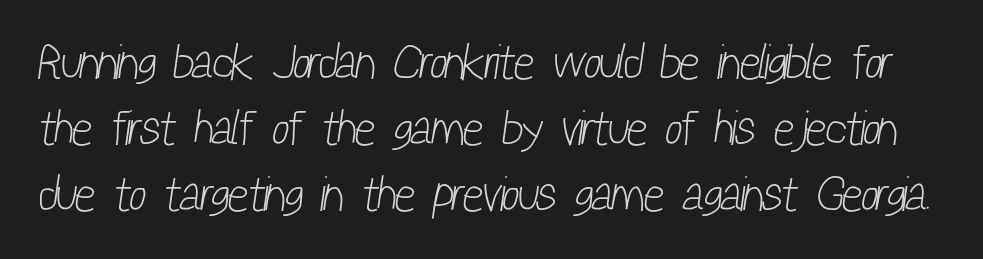
The image shows 49 px light, condensed sans-serif type; set normal line spacing (1.35x), normal letter spacing, not underlined; low stroke contrast and a medium x-height.
